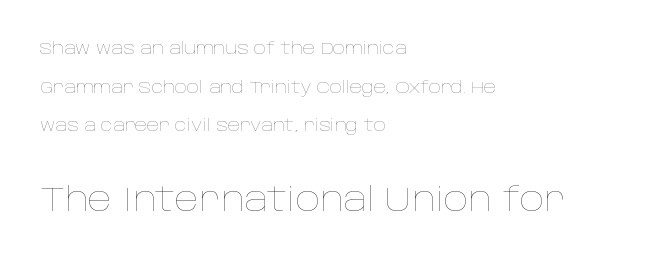
These lines are rendered in a variable-pitch font. The font's upright variant was chosen for this text. Notice how the passage keeps a crisp vertical edge on the left only. This rendering features lettering with no underline. The later block is typeset at a bigger size than the earlier block. The weight would be labelled regular, book, light, or lighter still.
